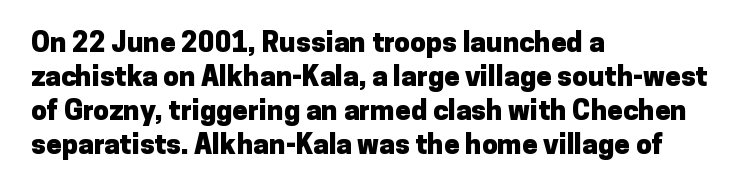
The image shows 28 px heavy sans-serif type, upright; set left-aligned, line spacing 1.22x, normal letter spacing, not underlined; low stroke contrast and a medium x-height.
